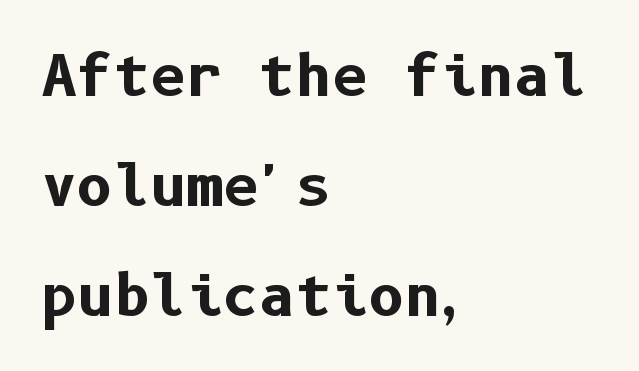
Q: Is the text bold? A: Yes.
Q: Is the text italic (slanted)? A: No, it is upright.
Q: Is the typeface a serif or a sans-serif typeface? A: Sans-serif.
Q: Is the text underlined? A: No.
Q: How is the paragraph aligned? A: Left-aligned.
Q: Is the spacing between letters normal or unusually wide? A: Normal.
Q: Is the spacing between lines tight, normal or loose? A: Loose.
Q: Width (condensed, normal, or wide)? A: Normal.
Q: Stroke contrast? A: Low.
Q: x-height? A: Medium.
